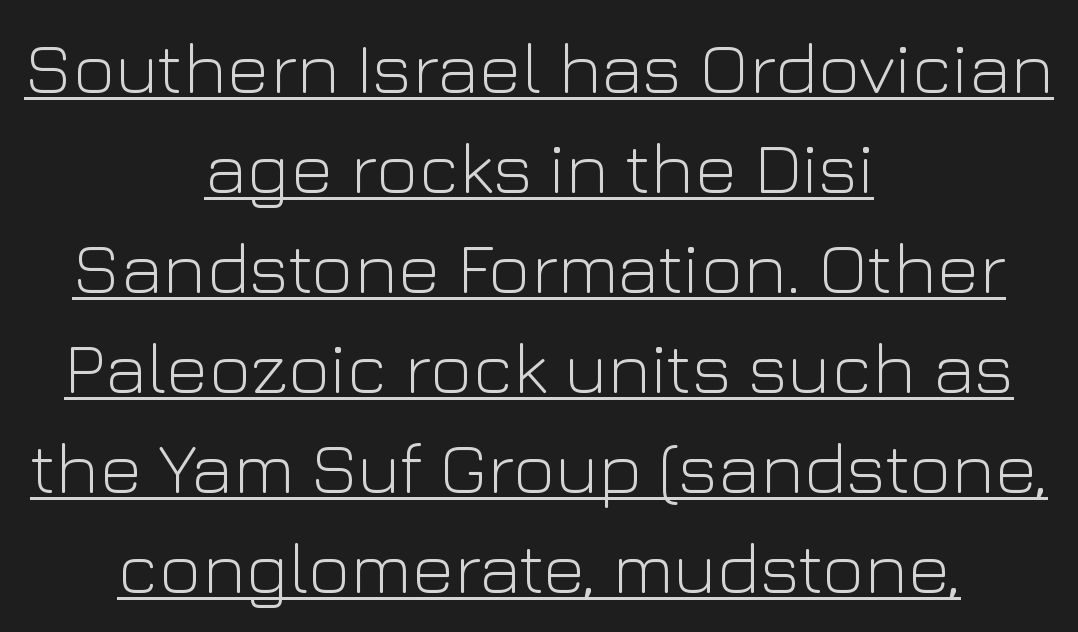
Q: Is the text bold? A: No.
Q: Is the text italic (slanted)? A: No, it is upright.
Q: Is the typeface a serif or a sans-serif typeface? A: Sans-serif.
Q: Is the text underlined? A: Yes.
Q: How is the paragraph aligned? A: Centered.
Q: Is the spacing between letters normal or unusually wide? A: Normal.
Q: Is the spacing between lines tight, normal or loose? A: Normal.
Q: Width (condensed, normal, or wide)? A: Normal.
Q: Stroke contrast? A: Low.
Q: x-height? A: Medium.
Q: Monospaced? A: No.
